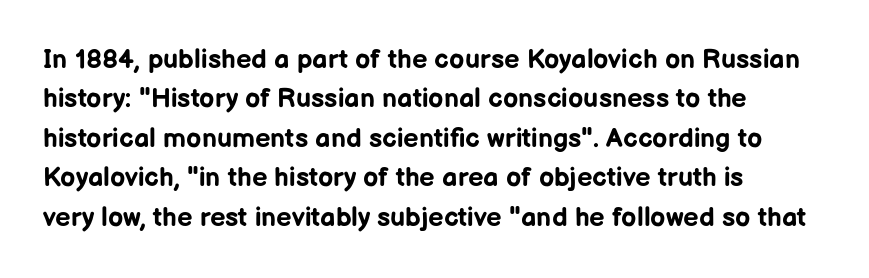
The image shows 27 px bold type, upright; set left-aligned, normal line spacing (1.46x), normal letter spacing, not underlined.
